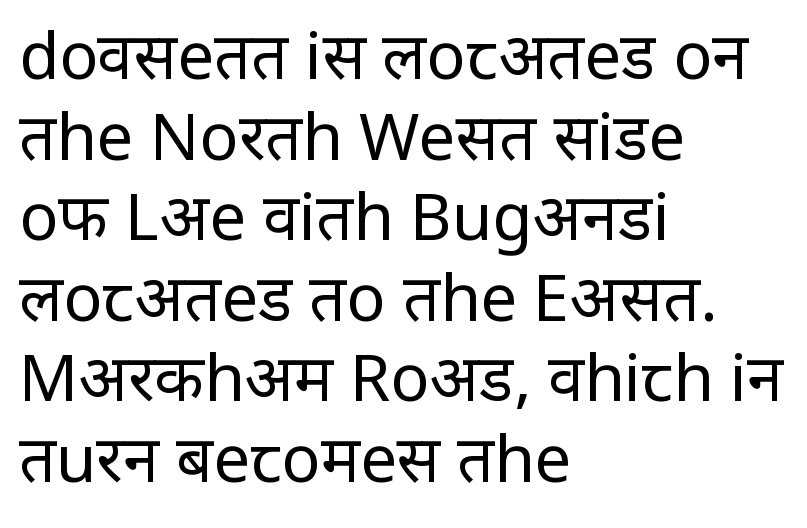
This sample has the flowing, uneven cadence of proportional lettering. The area under the type is left untouched. The tracking reads as untouched default to a designer's eye. Weight: regular or lighter. Ordinary non-slanted type is in use. Are there feet on the stems? There aren't — it's a sans.
